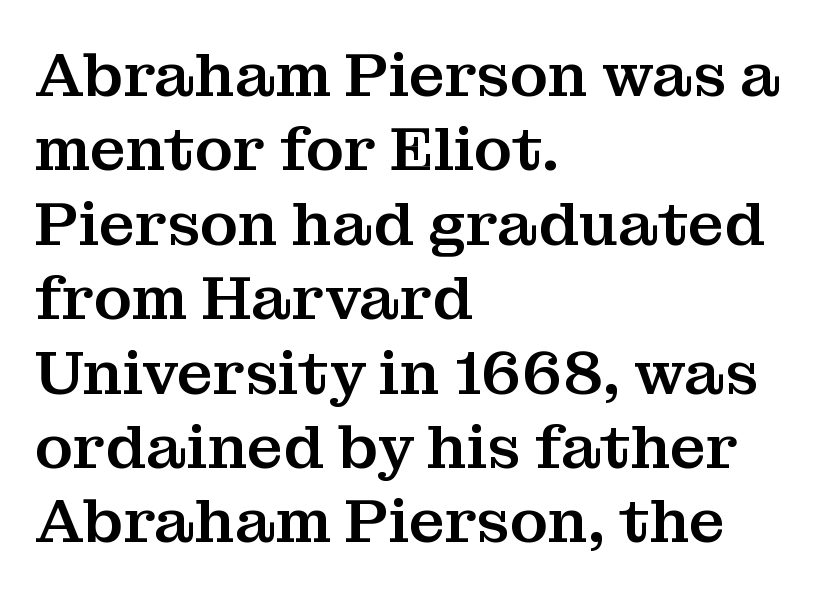
Q: Is the text italic (slanted)? A: No, it is upright.
Q: Is the typeface a serif or a sans-serif typeface? A: Serif.
Q: Is the text underlined? A: No.
Q: How is the paragraph aligned? A: Left-aligned.
Q: Is the spacing between letters normal or unusually wide? A: Normal.
Q: Width (condensed, normal, or wide)? A: Normal.
Q: Stroke contrast? A: Medium.
Q: x-height? A: Medium.
Q: Monospaced? A: No.
